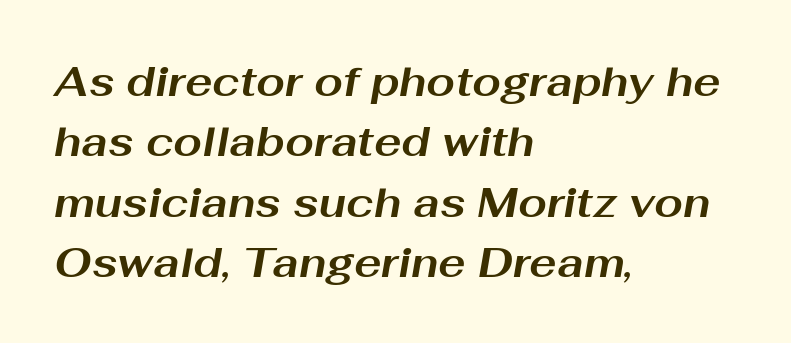
The image shows 41 px bold, wide type, italic (leaning right); set left-aligned, normal line spacing (1.47x), normal letter spacing, not underlined; medium stroke contrast and a medium x-height.
